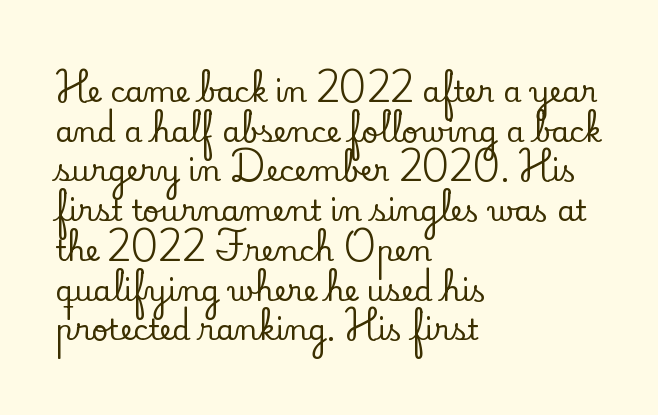
{"serif": "yes", "italic": "no", "width": "normal", "stroke_contrast": "low", "x_height": "small", "monospaced": "no", "underline": "no", "align": "left", "line_spacing": "normal", "line_spacing_ratio": 1.37, "letter_spacing": "normal", "letter_spacing_em": 0.0, "glyph_px": 29}
